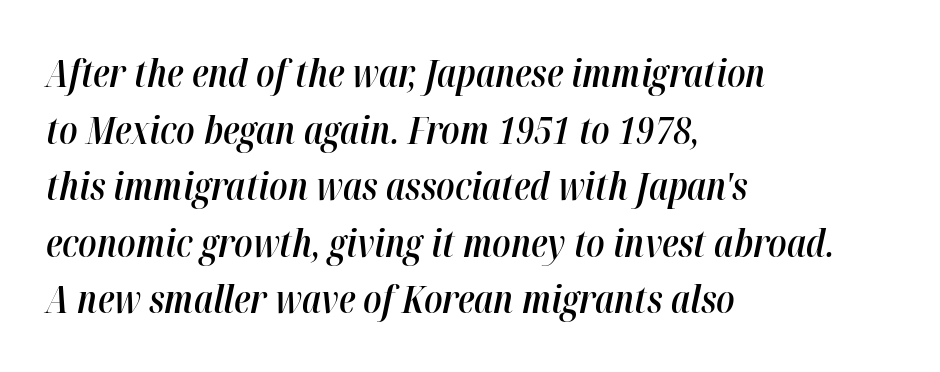
Q: Is the text bold? A: Semi-bold.
Q: Is the text italic (slanted)? A: Yes, it leans right by about 12 degrees.
Q: Is the text underlined? A: No.
Q: How is the paragraph aligned? A: Left-aligned.
Q: Is the spacing between letters normal or unusually wide? A: Normal.
Q: Is the spacing between lines tight, normal or loose? A: Normal.
Q: Width (condensed, normal, or wide)? A: Condensed.
Q: Stroke contrast? A: High.
Q: x-height? A: Medium.
Q: Monospaced? A: No.
